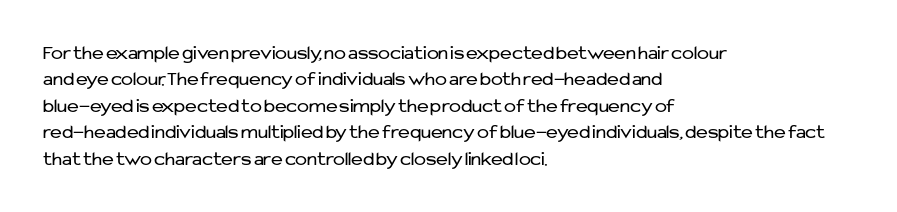
{"italic": "no", "bold": "no", "underline": "no", "align": "left", "line_spacing": "normal", "line_spacing_ratio": 1.32, "letter_spacing": "normal", "letter_spacing_em": 0.0, "glyph_px": 20}
